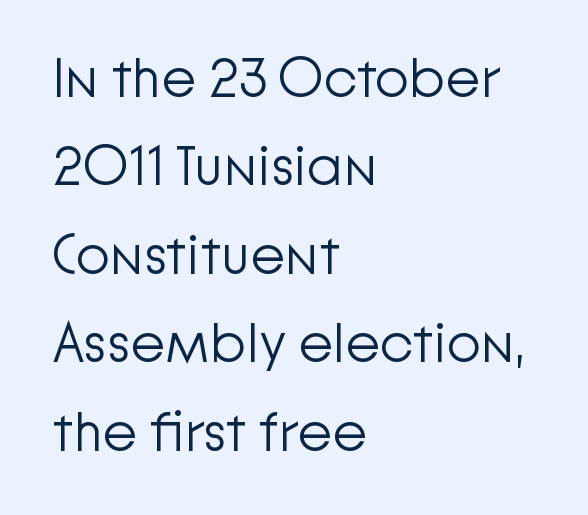
{"serif": "no", "italic": "no", "bold": "no", "weight": "light", "width": "normal", "stroke_contrast": "low", "x_height": "medium", "monospaced": "no", "underline": "no", "align": "left", "line_spacing": "normal", "line_spacing_ratio": 1.58, "letter_spacing": "normal", "letter_spacing_em": 0.0, "glyph_px": 56}
